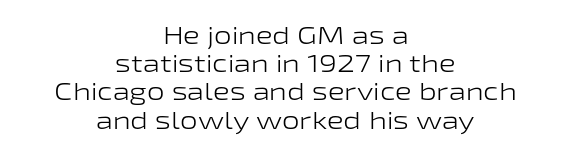
{"italic": "no", "bold": "no", "underline": "no", "align": "center", "line_spacing": "tight", "line_spacing_ratio": 1.13, "letter_spacing": "normal", "letter_spacing_em": 0.0, "glyph_px": 25}
